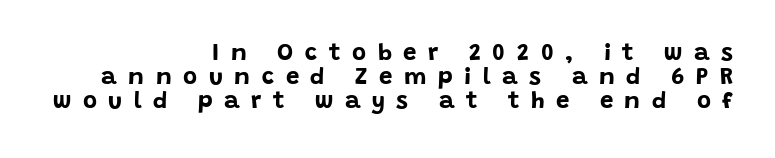
Q: Is the text bold? A: Yes.
Q: Is the text italic (slanted)? A: No, it is upright.
Q: Is the text underlined? A: No.
Q: How is the paragraph aligned? A: Right-aligned.
Q: Is the spacing between letters normal or unusually wide? A: Unusually wide.
Q: Is the spacing between lines tight, normal or loose? A: Tight.
